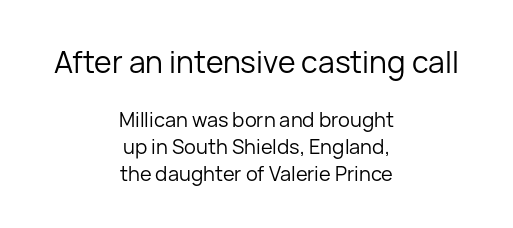
The image shows 30 px regular-weight sans-serif type, upright; set centered, normal line spacing (1.34x), normal letter spacing, not underlined; the first (top) block is 1.5x larger; low stroke contrast and a medium x-height.
